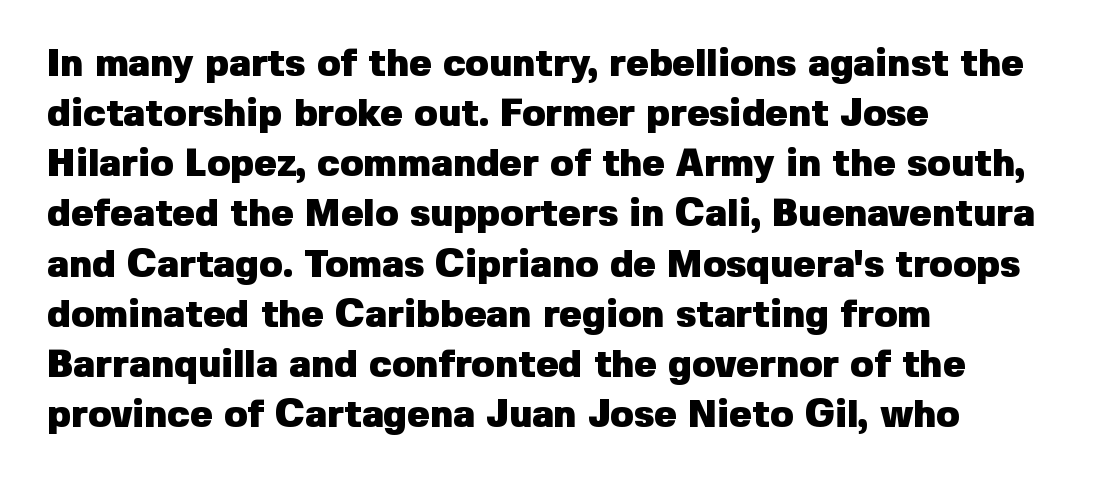
{"serif": "no", "italic": "no", "bold": "yes", "weight": "heavy", "width": "normal", "stroke_contrast": "low", "x_height": "medium", "monospaced": "no", "underline": "no", "align": "left", "line_spacing": "normal", "line_spacing_ratio": 1.32, "letter_spacing": "normal", "letter_spacing_em": 0.0, "glyph_px": 38}
